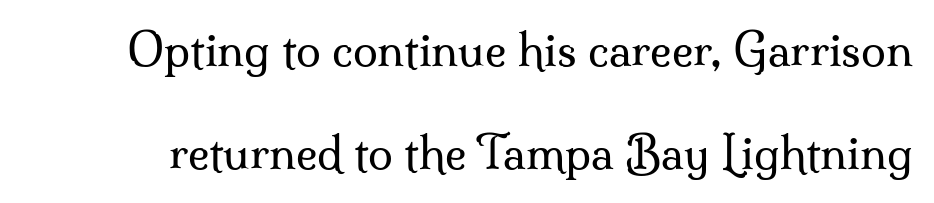
There is no visible air inserted between adjacent glyphs. A serif font was chosen for this passage. The specimen reads as upright at a glance. Underline: absent. The lines are spread far apart with generous leading.
